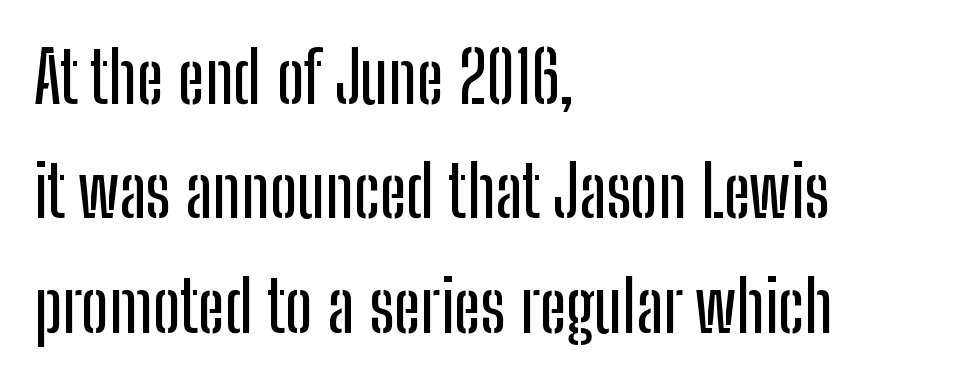
The image shows 71 px condensed sans-serif type, upright; set left-aligned, normal line spacing (1.61x), normal letter spacing, not underlined; low stroke contrast and a medium x-height.
